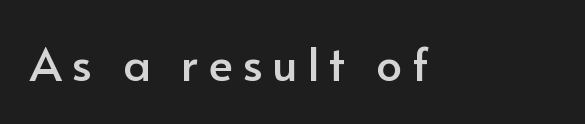
The image shows 46 px sans-serif type, upright; set unusually wide letter spacing (+0.21 em), not underlined; low stroke contrast and a small x-height.
